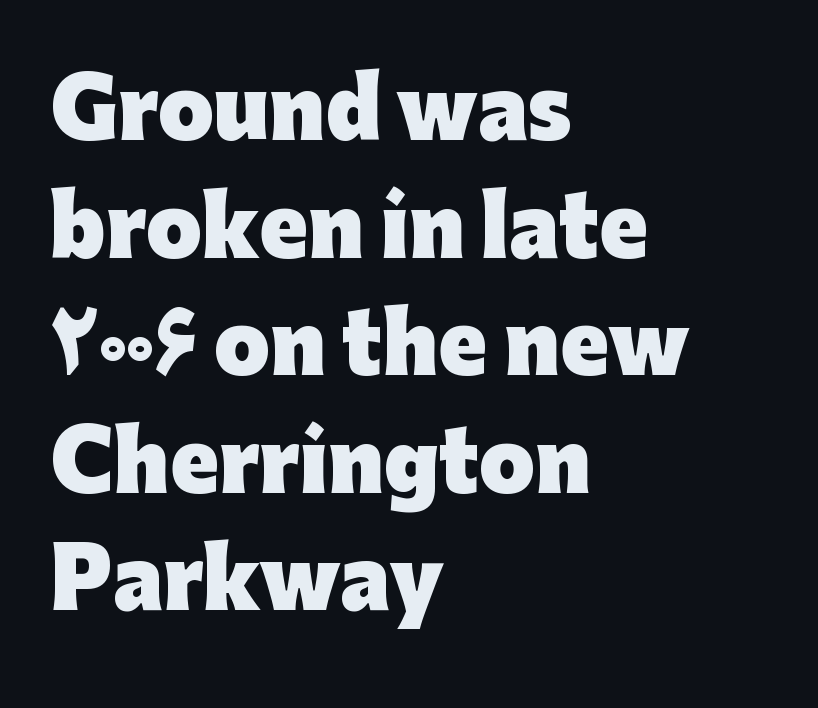
Letterform terminals end flat and unadorned throughout the passage. What's the leading like? Ordinary, nothing unusual. Descender tails drop into unmarked territory. Rendered with straight, roman letterforms. These words are printed bold, with thick strokes throughout.
